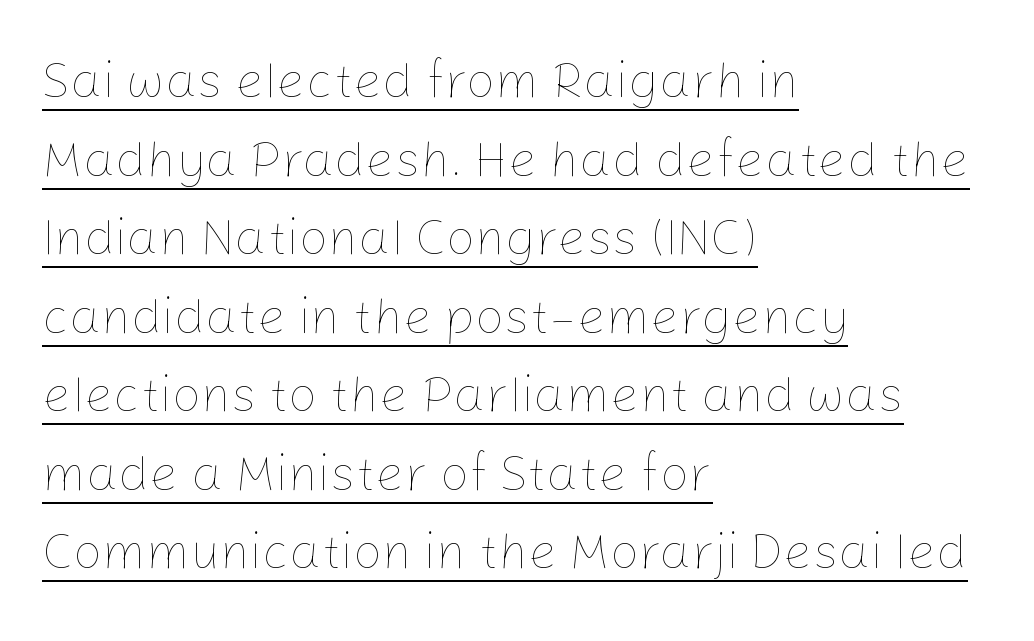
Q: Is the text bold? A: No.
Q: Is the text italic (slanted)? A: No, it is upright.
Q: Is the text underlined? A: Yes.
Q: How is the paragraph aligned? A: Left-aligned.
Q: Is the spacing between letters normal or unusually wide? A: Normal.
Q: Is the spacing between lines tight, normal or loose? A: Normal.
Q: Width (condensed, normal, or wide)? A: Normal.
Q: Stroke contrast? A: Low.
Q: x-height? A: Medium.
Q: Monospaced? A: No.
